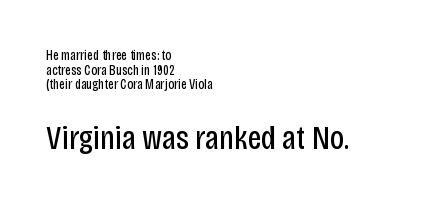
{"serif": "no", "italic": "no", "bold": "no", "weight": "regular", "width": "condensed", "stroke_contrast": "low", "x_height": "large", "monospaced": "no", "underline": "no", "align": "left", "line_spacing": "tight", "line_spacing_ratio": 1.05, "letter_spacing": "normal", "letter_spacing_em": 0.0, "larger_block": "second", "size_ratio": 2.43, "glyph_px": 34}
